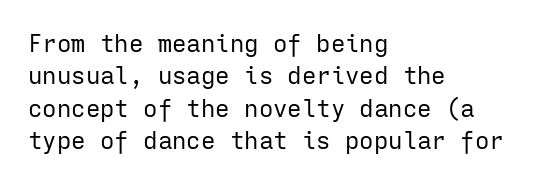
The typesetter chose a ragged-right arrangement here. In terms of letterspacing, this is plain default setting. Descenders hang freely into open space. A typesetter would call this leading conventional body-copy spacing. Stems and bowls with no extra thickness — not bold.
